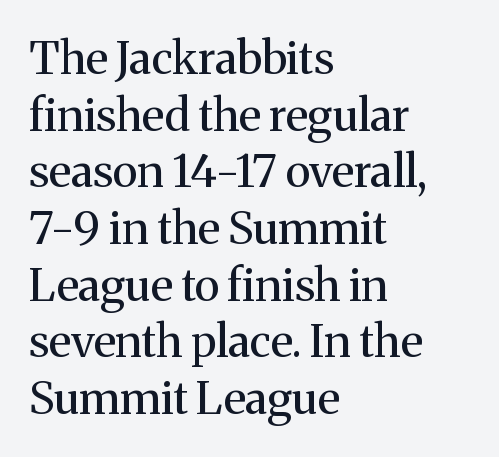
{"serif": "yes", "italic": "no", "bold": "no", "weight": "regular", "width": "normal", "stroke_contrast": "medium", "x_height": "medium", "monospaced": "no", "underline": "no", "align": "left", "line_spacing": "normal", "line_spacing_ratio": 1.26, "letter_spacing": "normal", "letter_spacing_em": 0.0, "glyph_px": 45}
